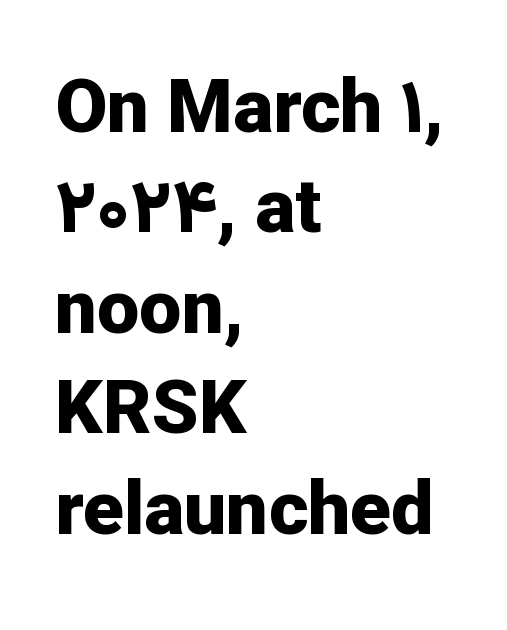
The image shows 75 px bold sans-serif type, upright; set left-aligned, normal line spacing (1.34x), normal letter spacing, not underlined; low stroke contrast and a medium x-height.
